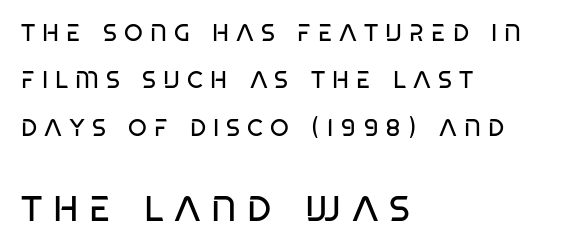
Notice how the passage keeps a crisp vertical edge on the left only. A bare baseline throughout the passage. If you measured baseline to baseline, you'd find a long distance. The letters advance in unequal steps, a hallmark of proportional type. The designer gave the closing block more size than the opening block.
